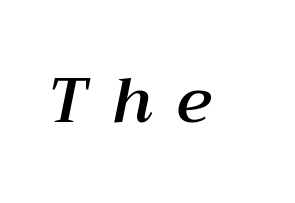
{"italic": "yes", "lean": "right", "slant_degrees": 12, "width": "normal", "stroke_contrast": "medium", "x_height": "medium", "monospaced": "no", "underline": "no", "letter_spacing": "wide", "letter_spacing_em": 0.39, "glyph_px": 62}
